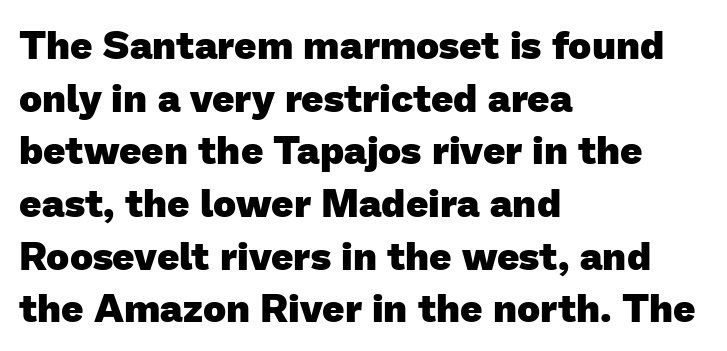
Q: Is the text bold? A: Yes.
Q: Is the typeface a serif or a sans-serif typeface? A: Sans-serif.
Q: Is the text underlined? A: No.
Q: How is the paragraph aligned? A: Left-aligned.
Q: Is the spacing between letters normal or unusually wide? A: Normal.
Q: Is the spacing between lines tight, normal or loose? A: Normal.
Q: Width (condensed, normal, or wide)? A: Normal.
Q: Stroke contrast? A: Low.
Q: x-height? A: Medium.
Q: Monospaced? A: No.
